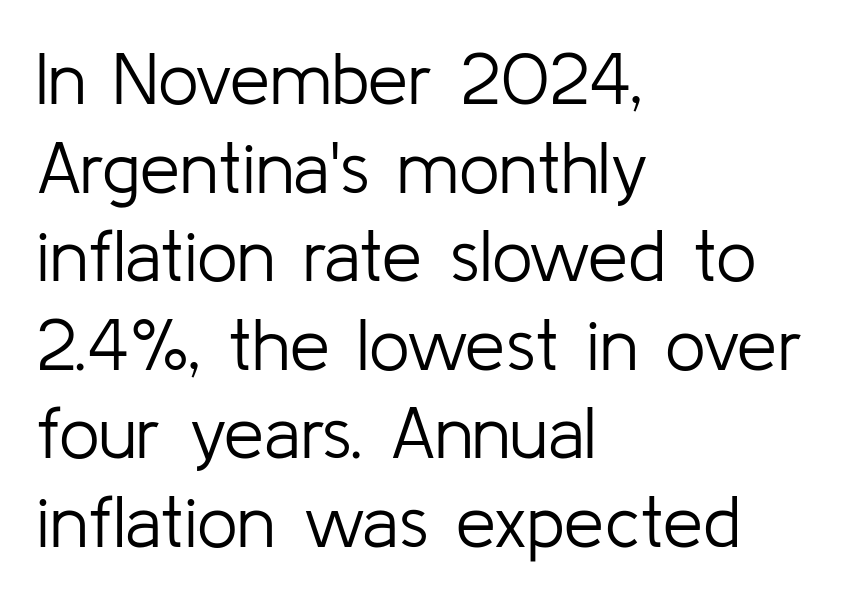
The image shows 72 px light sans-serif type, upright; set left-aligned, line spacing 1.23x, normal letter spacing, not underlined; low stroke contrast and a medium x-height.
